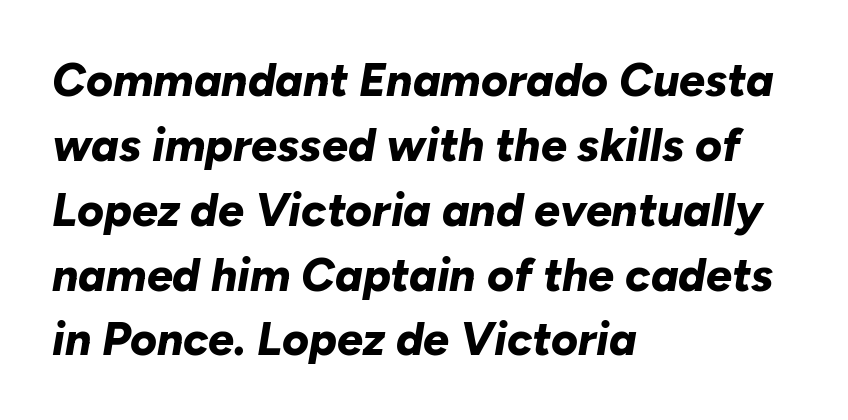
The image shows 46 px bold type, italic (leaning right); set left-aligned, normal line spacing (1.41x), normal letter spacing, not underlined; low stroke contrast and a medium x-height.
